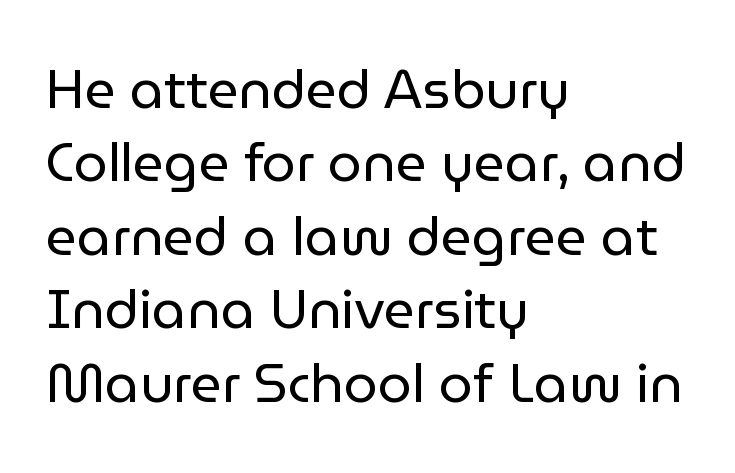
{"serif": "no", "italic": "no", "bold": "no", "weight": "regular", "width": "normal", "stroke_contrast": "low", "x_height": "medium", "monospaced": "no", "underline": "no", "align": "left", "line_spacing": "normal", "line_spacing_ratio": 1.36, "letter_spacing": "normal", "letter_spacing_em": 0.0, "glyph_px": 54}
